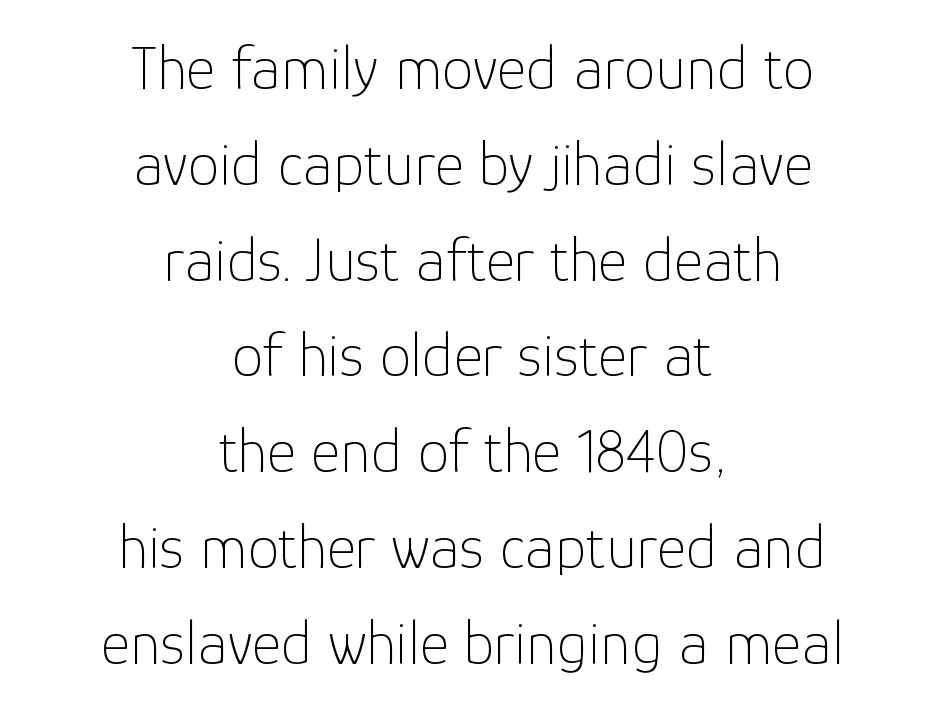
The image shows 63 px thin sans-serif type, upright; set centered, normal line spacing (1.52x), normal letter spacing, not underlined; low stroke contrast and a medium x-height.
